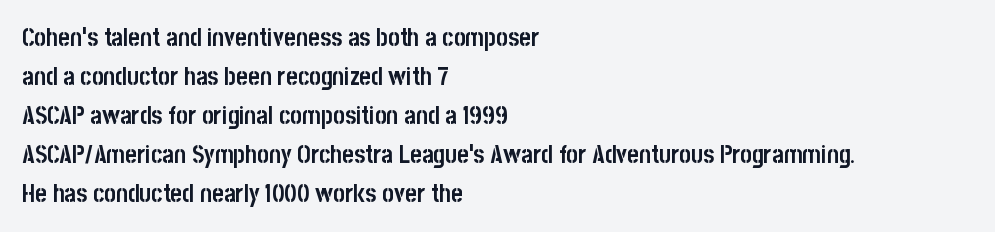
{"italic": "no", "bold": "yes", "underline": "no", "align": "left", "line_spacing": "normal", "line_spacing_ratio": 1.56, "letter_spacing": "normal", "letter_spacing_em": 0.0, "glyph_px": 25}
